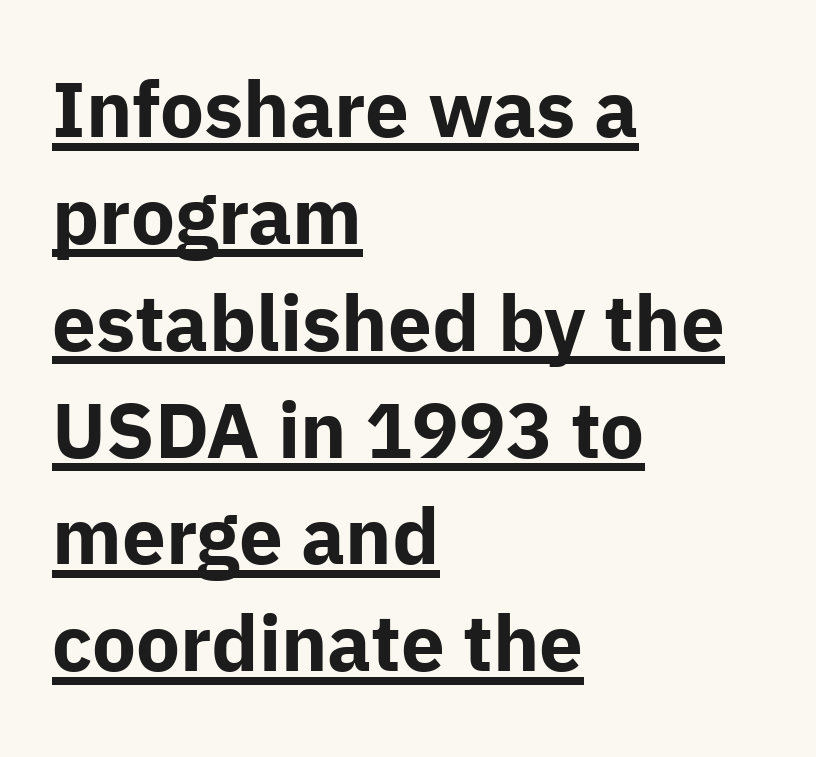
The image shows 78 px bold sans-serif type, upright; set left-aligned, normal line spacing (1.37x), normal letter spacing, underlined; low stroke contrast and a medium x-height.
